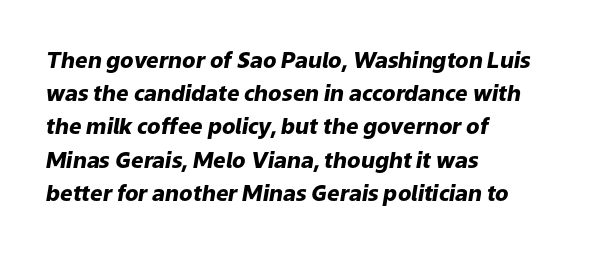
Q: Is the text bold? A: Yes.
Q: Is the text italic (slanted)? A: Yes, it leans right by about 9 degrees.
Q: Is the text underlined? A: No.
Q: How is the paragraph aligned? A: Left-aligned.
Q: Is the spacing between letters normal or unusually wide? A: Normal.
Q: Is the spacing between lines tight, normal or loose? A: Normal.
